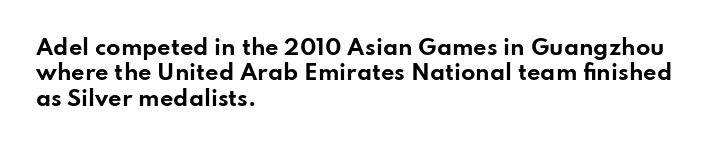
{"italic": "no", "bold": "yes", "underline": "no", "align": "left", "line_spacing_ratio": 1.21, "letter_spacing": "normal", "letter_spacing_em": 0.0, "glyph_px": 21}
